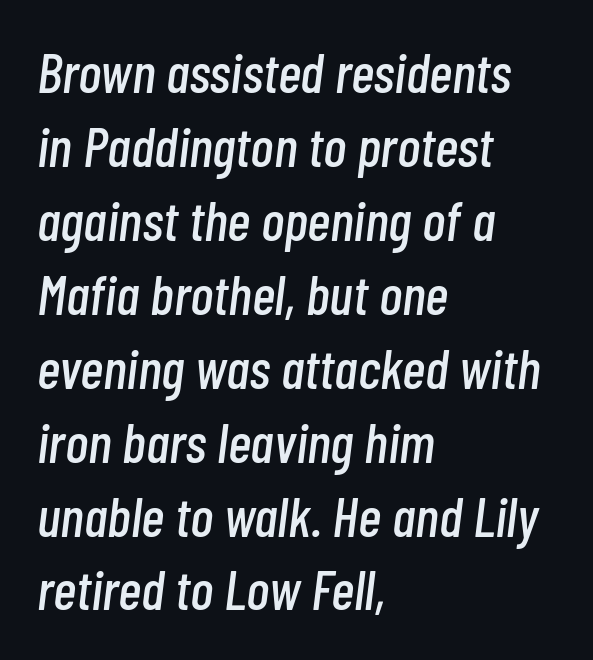
Q: Is the text italic (slanted)? A: Yes, it leans right by about 7 degrees.
Q: Is the text underlined? A: No.
Q: How is the paragraph aligned? A: Left-aligned.
Q: Is the spacing between letters normal or unusually wide? A: Normal.
Q: Is the spacing between lines tight, normal or loose? A: Normal.
Q: Width (condensed, normal, or wide)? A: Condensed.
Q: Stroke contrast? A: Low.
Q: x-height? A: Medium.
Q: Monospaced? A: No.
